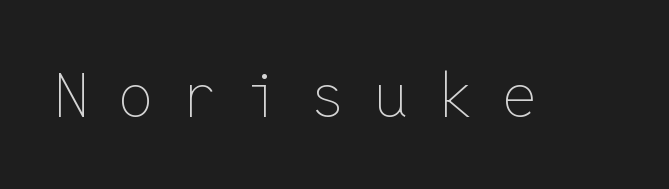
{"italic": "no", "bold": "no", "weight": "thin", "width": "normal", "stroke_contrast": "low", "x_height": "medium", "monospaced": "yes", "underline": "no", "letter_spacing": "wide", "letter_spacing_em": 0.47, "glyph_px": 62}
